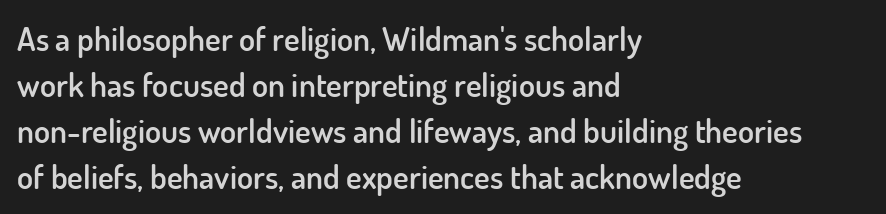
The image shows 33 px semibold sans-serif type, upright; set left-aligned, normal line spacing (1.39x), normal letter spacing, not underlined; low stroke contrast and a small x-height.
